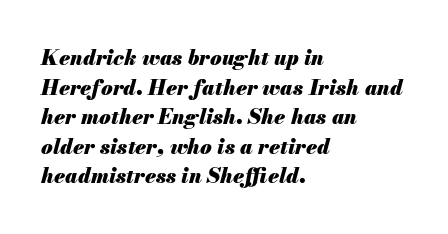
The image shows 21 px bold type, italic (leaning right); set left-aligned, normal line spacing (1.41x), normal letter spacing, not underlined.
